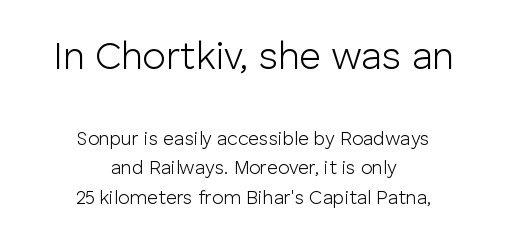
In this sample the first text group is rendered at the bigger scale. Grotesque or geometric, the face here clearly has no serifs. Summary of vertical rhythm: regular, with standard interline spacing. Unbolded letterforms with no extra heft.
